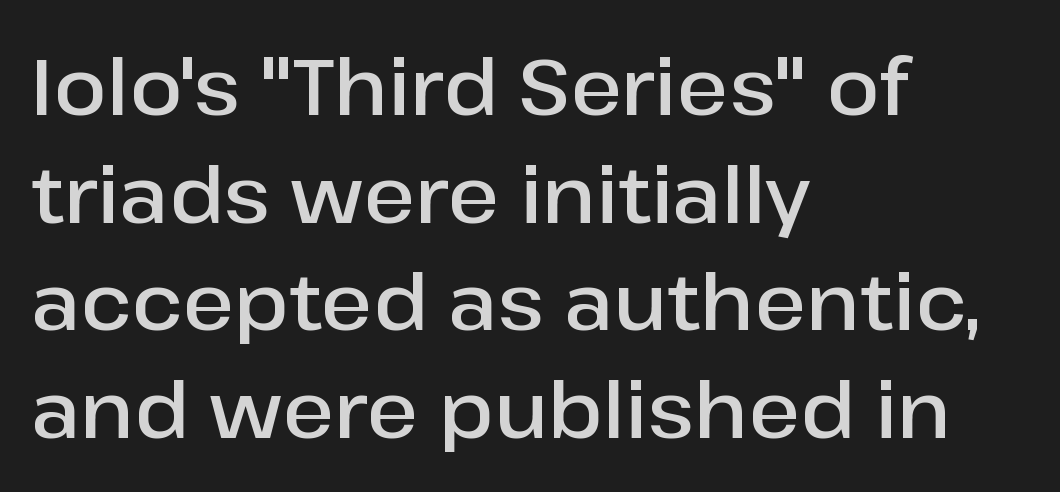
The image shows 78 px semibold sans-serif type, upright; set left-aligned, normal line spacing (1.38x), normal letter spacing, not underlined; low stroke contrast and a medium x-height.
